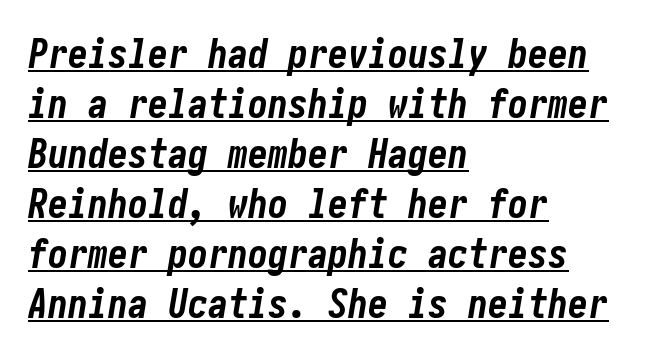
The image shows 40 px bold, condensed type, italic (leaning right); set left-aligned, normal line spacing (1.25x), normal letter spacing, underlined; low stroke contrast and a medium x-height.
